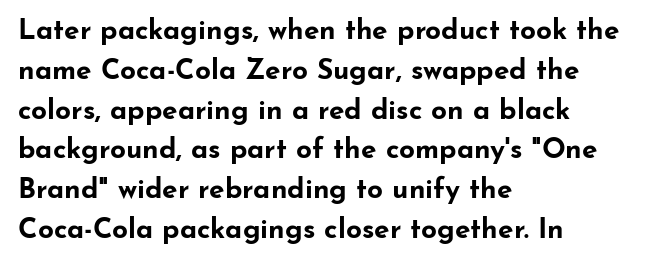
The image shows 28 px bold, wide sans-serif type, upright; set left-aligned, normal line spacing (1.42x), normal letter spacing, not underlined; low stroke contrast and a small x-height.
